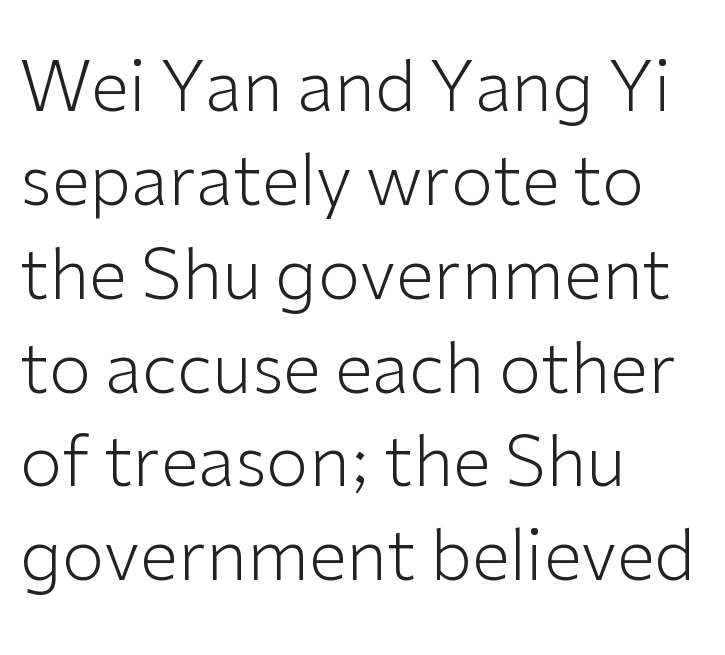
The image shows 69 px light sans-serif type, upright; set left-aligned, normal line spacing (1.36x), normal letter spacing, not underlined; low stroke contrast and a medium x-height.
